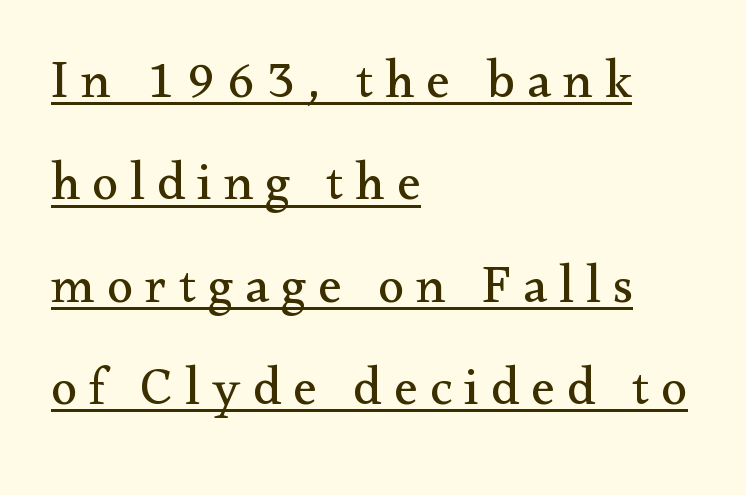
The image shows 53 px regular-weight serif type, upright; set left-aligned, loose line spacing (1.93x), unusually wide letter spacing (+0.23 em), underlined; medium stroke contrast and a small x-height.
